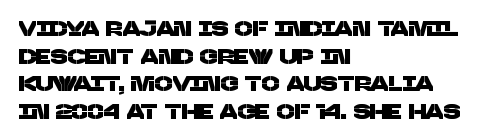
The leading is moderate, giving the passage an even texture. The text block is weighted toward the left margin, trailing off unevenly rightward. Look at the tracking — it's just the regular setting, nothing added. Honestly, there is no underline to notice here at all.
